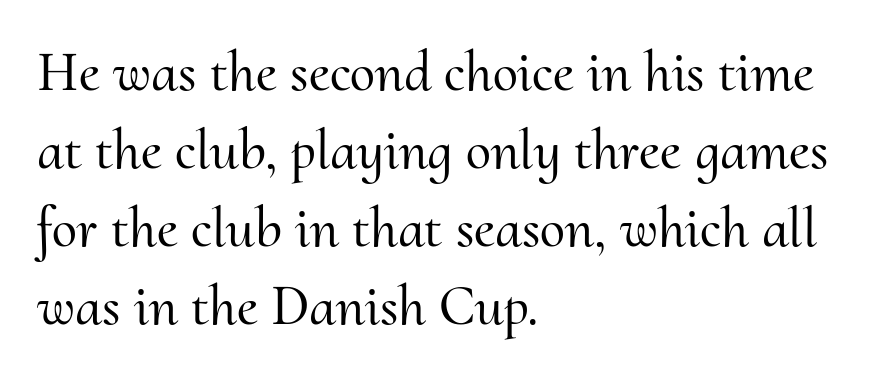
{"serif": "yes", "italic": "no", "width": "normal", "stroke_contrast": "medium", "x_height": "small", "monospaced": "no", "underline": "no", "align": "left", "line_spacing": "normal", "line_spacing_ratio": 1.37, "letter_spacing": "normal", "letter_spacing_em": 0.0, "glyph_px": 57}
